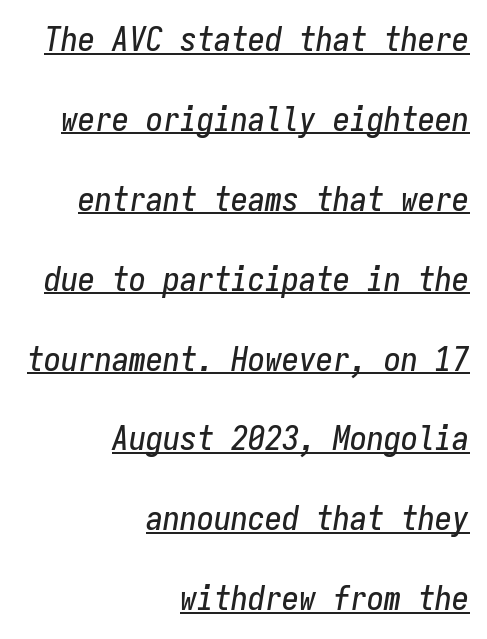
{"italic": "yes", "lean": "right", "slant_degrees": 9, "width": "condensed", "stroke_contrast": "low", "x_height": "medium", "monospaced": "yes", "underline": "yes", "align": "right", "line_spacing": "loose", "line_spacing_ratio": 2.35, "letter_spacing": "normal", "letter_spacing_em": 0.0, "glyph_px": 34}
